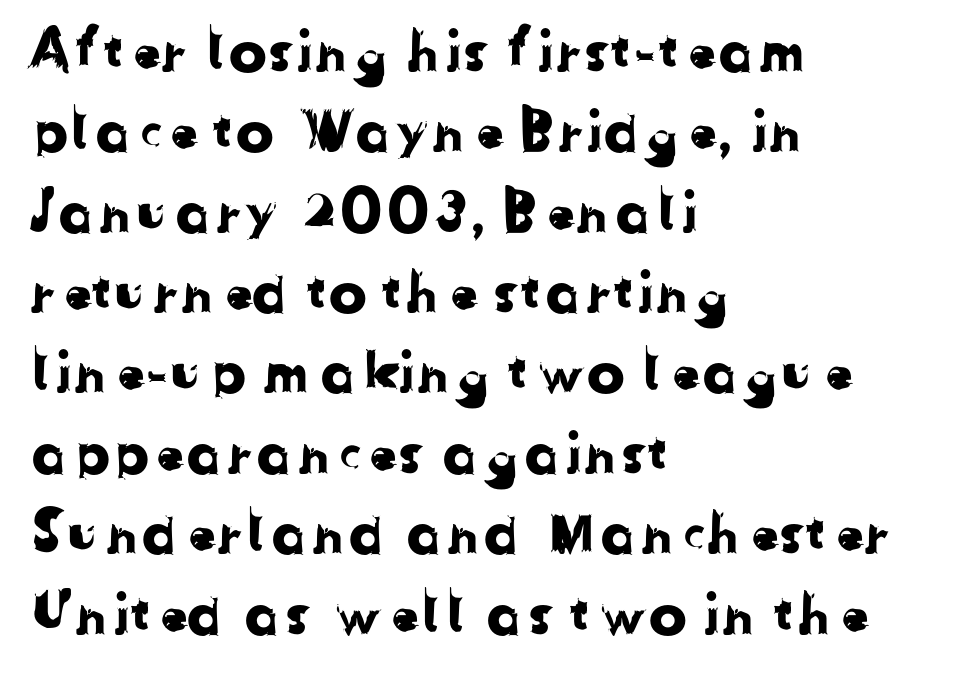
Q: Is the typeface a serif or a sans-serif typeface? A: Sans-serif.
Q: Is the text underlined? A: No.
Q: How is the paragraph aligned? A: Left-aligned.
Q: Is the spacing between letters normal or unusually wide? A: Normal.
Q: Is the spacing between lines tight, normal or loose? A: Normal.
Q: Width (condensed, normal, or wide)? A: Normal.
Q: Stroke contrast? A: Low.
Q: x-height? A: Medium.
Q: Monospaced? A: No.
